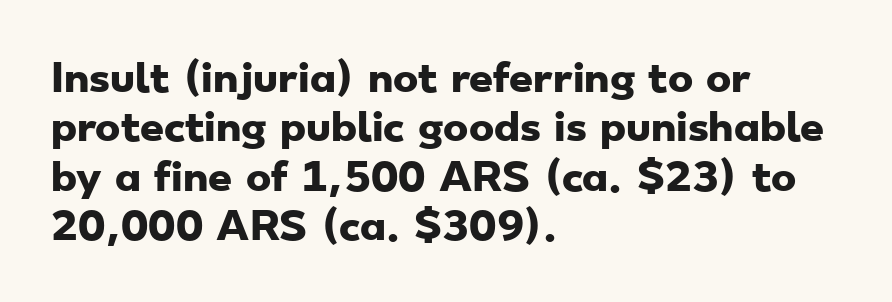
The image shows 38 px heavy, wide sans-serif type; set left-aligned, normal line spacing (1.3x), normal letter spacing, not underlined; low stroke contrast and a small x-height.
